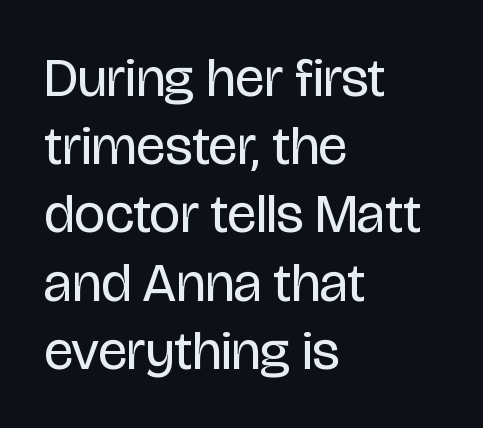
The rendering uses natural spacing where letterforms have individual widths. Default kerning and tracking; the words read as compact shapes. Font category for this specimen: sans-serif. Letters rest on an invisible, unmarked baseline. Posture: upright roman. The letters look calm and open, with moderate or lighter stems.
